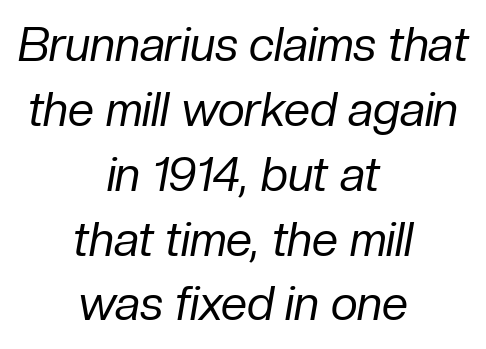
The image shows 47 px regular-weight type, italic (leaning right); set centered, normal line spacing (1.38x), normal letter spacing, not underlined; low stroke contrast and a medium x-height.
